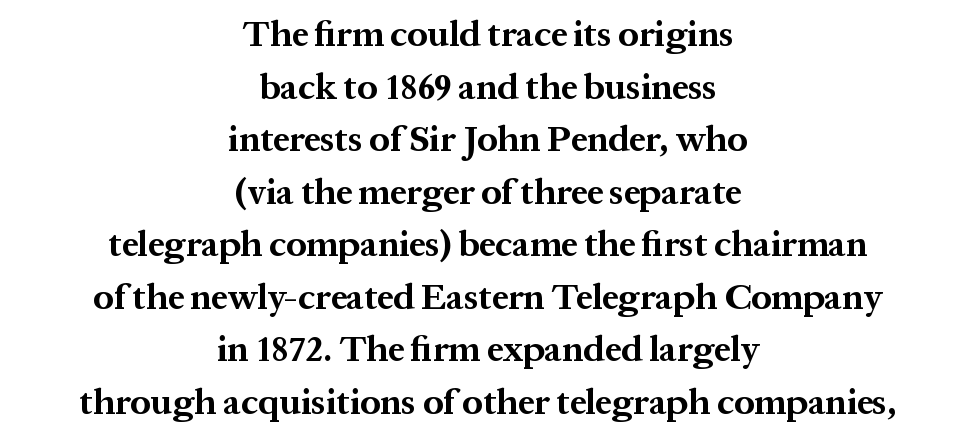
Note: serifs present on the glyphs. Typesetter's note: full bold, strokes at maximum text heaviness. The lines in this sample share a center point and differ in where they start and stop. The glyphs are unaccompanied by any horizontal stroke below them. Looks like regular typesetting: each glyph gets only the width it needs. Students, observe: this is what conventionally led text looks like.
